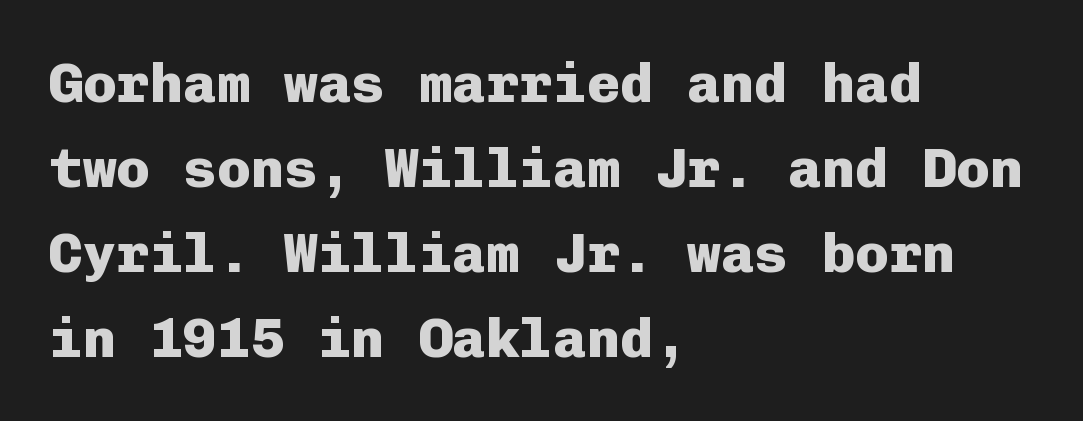
Q: Is the text bold? A: Yes.
Q: Is the text italic (slanted)? A: No, it is upright.
Q: Is the typeface a serif or a sans-serif typeface? A: Sans-serif.
Q: Is the text underlined? A: No.
Q: How is the paragraph aligned? A: Left-aligned.
Q: Is the spacing between letters normal or unusually wide? A: Normal.
Q: Is the spacing between lines tight, normal or loose? A: Normal.
Q: Width (condensed, normal, or wide)? A: Normal.
Q: Stroke contrast? A: Low.
Q: x-height? A: Medium.
Q: Monospaced? A: Yes.
